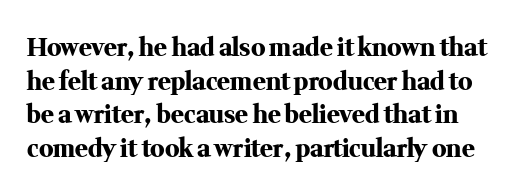
{"italic": "no", "bold": "yes", "underline": "no", "line_spacing": "normal", "line_spacing_ratio": 1.4, "letter_spacing": "normal", "letter_spacing_em": 0.0, "glyph_px": 24}
